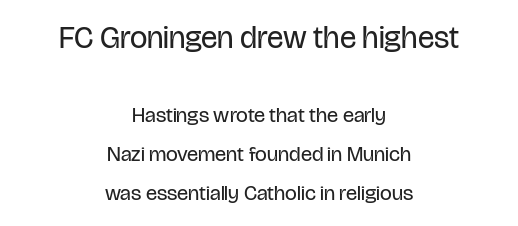
The image shows 31 px regular-weight, condensed sans-serif type, upright; set centered, line spacing 1.87x, normal letter spacing, not underlined; the first (top) block is 1.48x larger; low stroke contrast and a large x-height.
